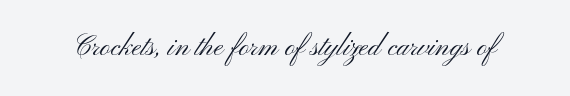
{"serif": "no", "bold": "no", "weight": "light", "width": "wide", "stroke_contrast": "medium", "x_height": "small", "monospaced": "no", "underline": "no", "letter_spacing": "normal", "letter_spacing_em": 0.0, "glyph_px": 28}
